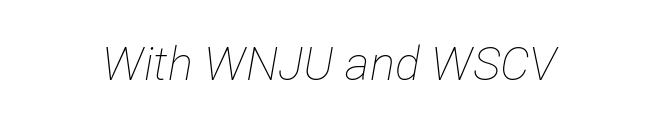
Think of a printed novel: that variable character pitch is what you see here. There's an unmistakable incline to the writing here. The specimen omits any rule beneath the text block's lines. This rendering leaves character spacing at its baseline value.
